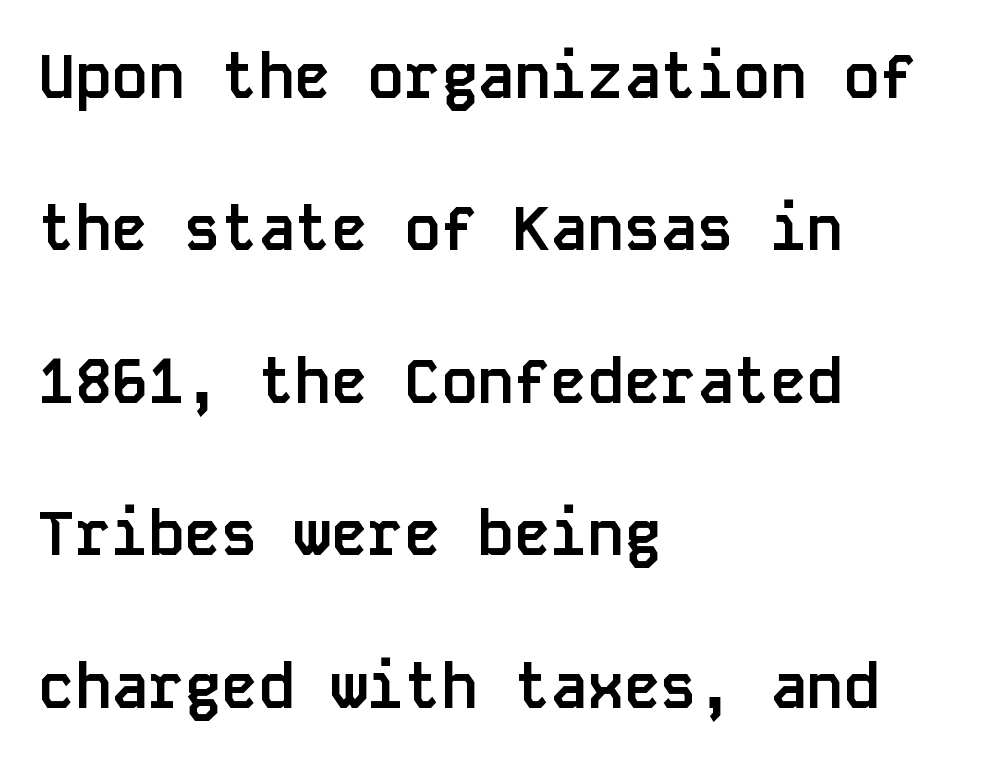
Q: Is the text bold? A: Yes.
Q: Is the text italic (slanted)? A: No, it is upright.
Q: Is the typeface a serif or a sans-serif typeface? A: Sans-serif.
Q: Is the text underlined? A: No.
Q: How is the paragraph aligned? A: Left-aligned.
Q: Is the spacing between letters normal or unusually wide? A: Normal.
Q: Is the spacing between lines tight, normal or loose? A: Loose.
Q: Width (condensed, normal, or wide)? A: Normal.
Q: Stroke contrast? A: Low.
Q: x-height? A: Large.
Q: Monospaced? A: Yes.
